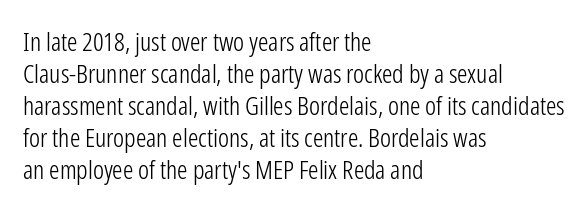
{"italic": "no", "bold": "no", "underline": "no", "align": "left", "line_spacing_ratio": 1.23, "letter_spacing": "normal", "letter_spacing_em": 0.0, "glyph_px": 26}
